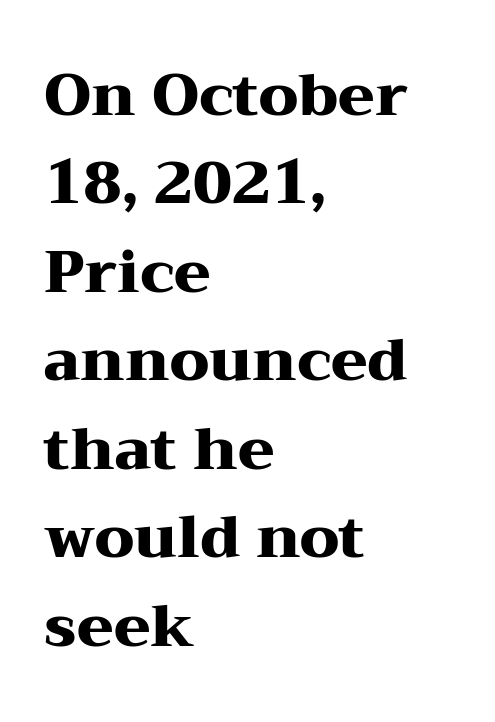
{"serif": "yes", "italic": "no", "bold": "yes", "weight": "heavy", "width": "wide", "stroke_contrast": "medium", "x_height": "medium", "monospaced": "no", "underline": "no", "align": "left", "line_spacing": "normal", "line_spacing_ratio": 1.5, "letter_spacing": "normal", "letter_spacing_em": 0.0, "glyph_px": 59}
